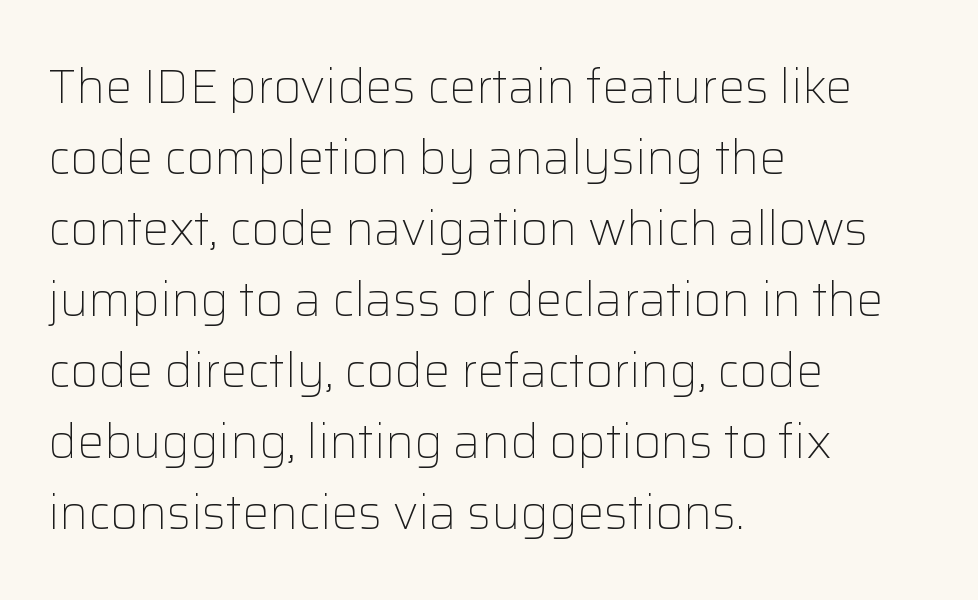
Q: Is the text bold? A: No.
Q: Is the text italic (slanted)? A: No, it is upright.
Q: Is the typeface a serif or a sans-serif typeface? A: Sans-serif.
Q: Is the text underlined? A: No.
Q: How is the paragraph aligned? A: Left-aligned.
Q: Is the spacing between letters normal or unusually wide? A: Normal.
Q: Is the spacing between lines tight, normal or loose? A: Normal.
Q: Width (condensed, normal, or wide)? A: Normal.
Q: Stroke contrast? A: Low.
Q: x-height? A: Medium.
Q: Monospaced? A: No.
